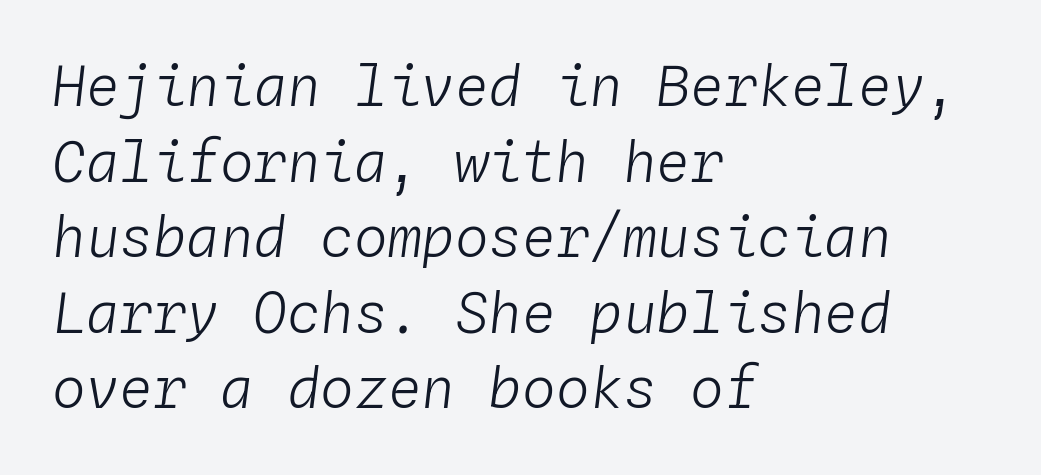
{"italic": "yes", "lean": "right", "slant_degrees": 4, "bold": "no", "weight": "light", "width": "normal", "stroke_contrast": "low", "x_height": "medium", "monospaced": "yes", "underline": "no", "align": "left", "line_spacing": "normal", "line_spacing_ratio": 1.35, "letter_spacing": "normal", "letter_spacing_em": 0.0, "glyph_px": 56}
